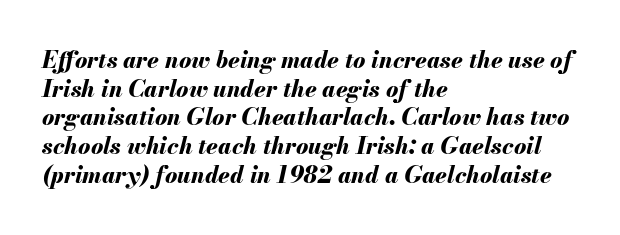
Q: Is the text bold? A: Yes.
Q: Is the text italic (slanted)? A: Yes, it leans right by about 13 degrees.
Q: Is the text underlined? A: No.
Q: How is the paragraph aligned? A: Left-aligned.
Q: Is the spacing between letters normal or unusually wide? A: Normal.
Q: Is the spacing between lines tight, normal or loose? A: Normal.
